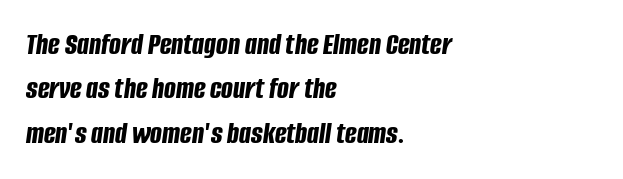
The gaps between neighbouring characters are ordinary and unremarkable. The block of text has a typical density, with ordinary space between rows. A clean baseline with only descenders dipping below it. Does the weight exceed regular? Yes, all the way to bold. Spacing verdict: proportional, widths tailored to each character. Horizontally, the lines are justified to the leading edge only.
